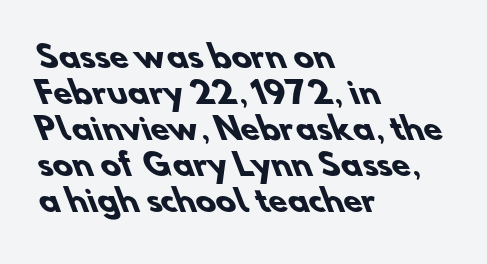
The image shows 30 px heavy sans-serif type; set left-aligned, line spacing 1.2x, normal letter spacing, not underlined; low stroke contrast and a small x-height.
